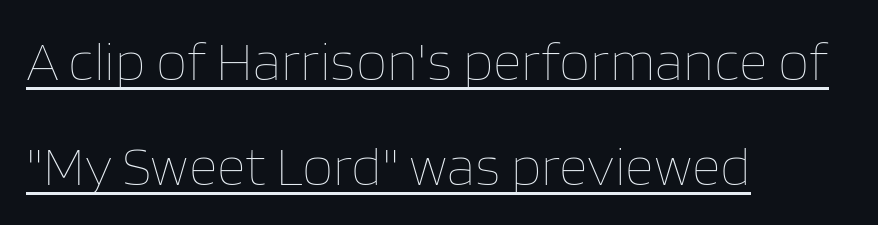
{"italic": "no", "bold": "no", "weight": "thin", "width": "normal", "stroke_contrast": "low", "x_height": "large", "monospaced": "no", "underline": "yes", "align": "left", "line_spacing_ratio": 1.87, "letter_spacing": "normal", "letter_spacing_em": 0.0, "glyph_px": 56}
